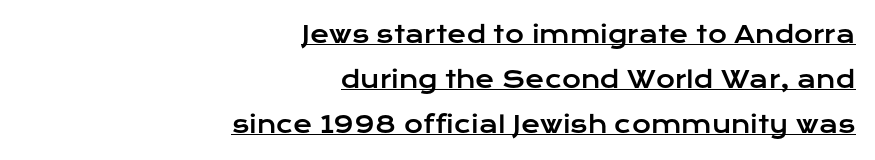
{"italic": "no", "underline": "yes", "align": "right", "line_spacing": "loose", "line_spacing_ratio": 1.96, "letter_spacing": "normal", "letter_spacing_em": 0.0, "glyph_px": 23}
